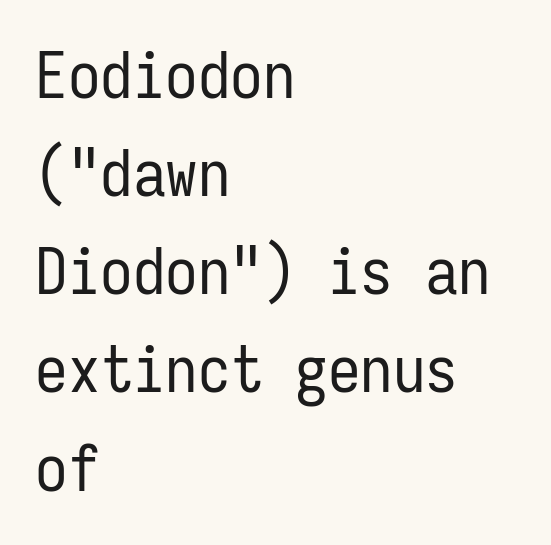
Nope, not italic — everything's standing straight. Characters follow at the spacing the type designer built in. The designer went with a sans here, leaving each stem footless. Unbolded letterforms with no extra heft. In CSS terms this would be text-align: left. The passage shown is typed in a monospace face where columns stay perfectly aligned.
